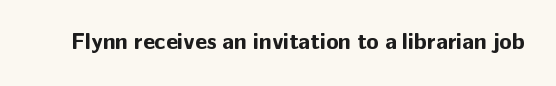
The image shows 23 px bold type, upright; set normal letter spacing, not underlined.
